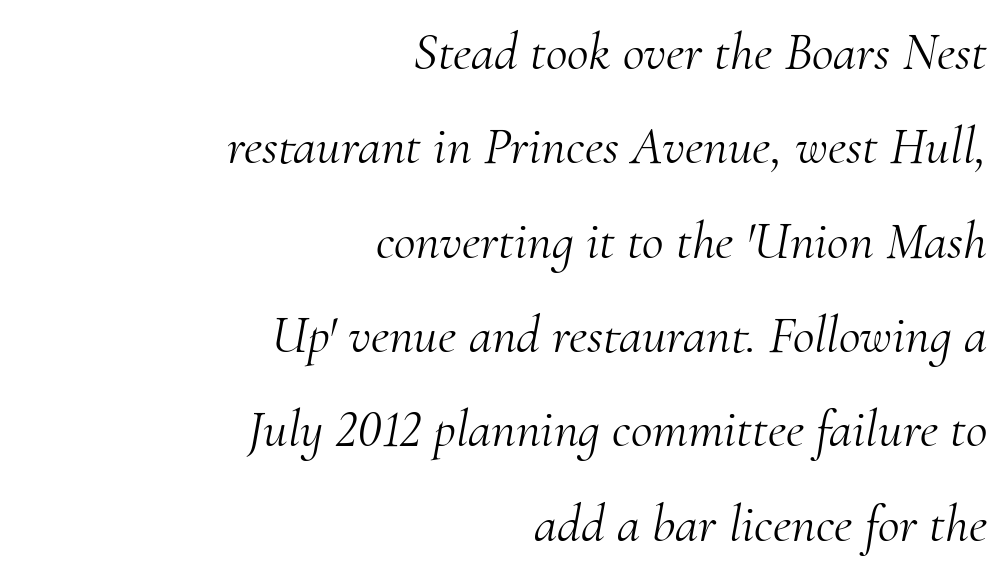
Caption: multi-line text, flush right, ragged left. Only glyphs here, with clear space below each row. Each letter keeps its own natural width here, so spacing adapts to shape. No chunkiness to these letters — they're not bold.
